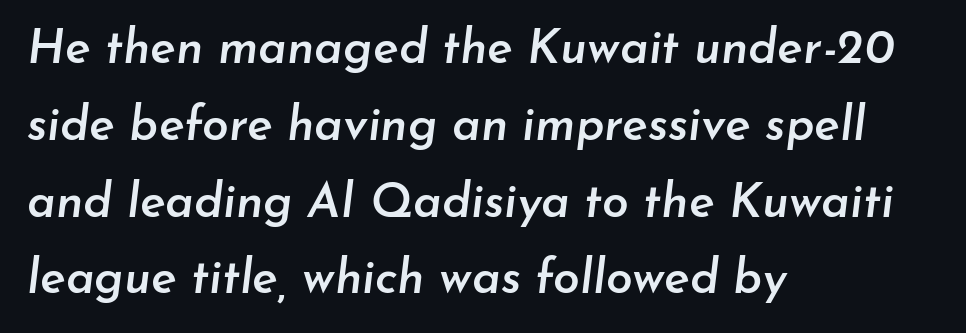
{"italic": "yes", "lean": "right", "slant_degrees": 7, "bold": "semi", "weight": "semibold", "width": "normal", "stroke_contrast": "low", "x_height": "small", "monospaced": "no", "underline": "no", "align": "left", "line_spacing": "normal", "line_spacing_ratio": 1.6, "letter_spacing": "normal", "letter_spacing_em": 0.0, "glyph_px": 48}
